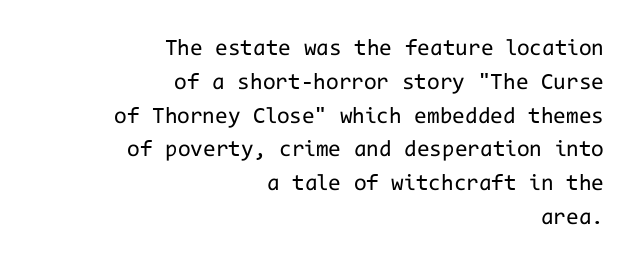
The lettering stays uniformly vertical, giving the passage a roman look. Which margin do the lines hug? The right one — the left edge is uneven. Nobody drew a line under any word here. Letter spacing: default. Vertical spacing — default. The typeface has the unassuming heft of standard copy or less.
